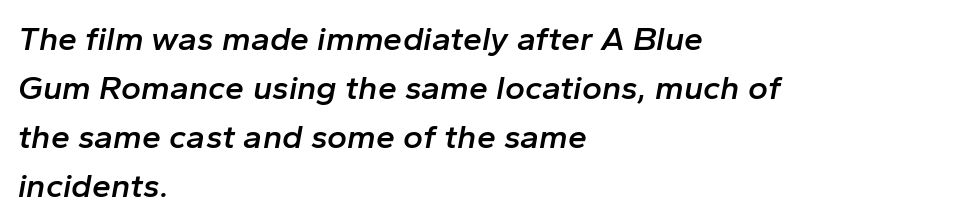
{"italic": "yes", "lean": "right", "slant_degrees": 10, "bold": "semi", "weight": "semibold", "width": "normal", "stroke_contrast": "low", "x_height": "medium", "monospaced": "no", "underline": "no", "align": "left", "line_spacing": "normal", "line_spacing_ratio": 1.44, "letter_spacing": "normal", "letter_spacing_em": 0.0, "glyph_px": 34}
